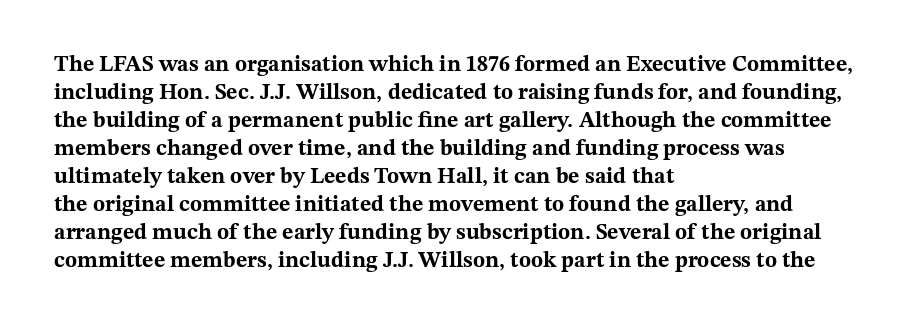
The image shows 22 px bold type, upright; set left-aligned, normal line spacing (1.27x), normal letter spacing, not underlined.
